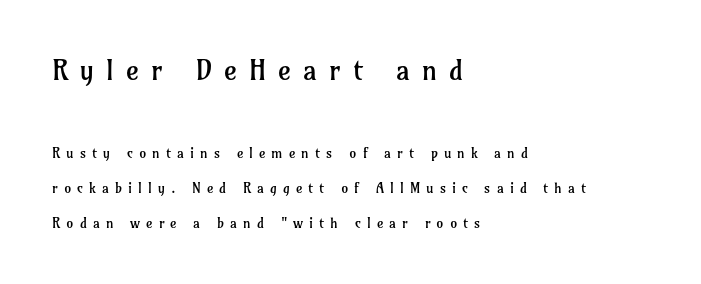
These glyphs show unthickened strokes, regular width or finer. This sample trades compactness for vertical openness between lines. If you drew a ruler down the left edge, every line would touch it. The type is letterspaced generously, with wide tracking. Note the varied advance widths — an 'i' is clearly narrower than an 'm'. Descenders hang freely into open space.
